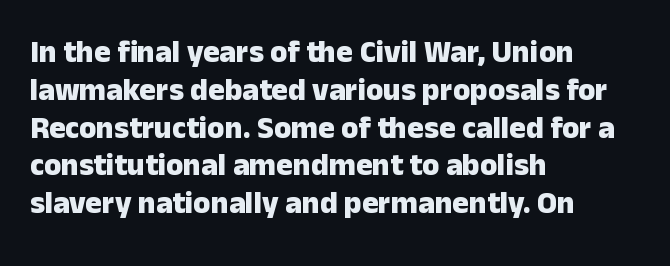
The image shows 31 px heavy sans-serif type, upright; set left-aligned, line spacing 1.22x, normal letter spacing, not underlined; low stroke contrast and a medium x-height.
